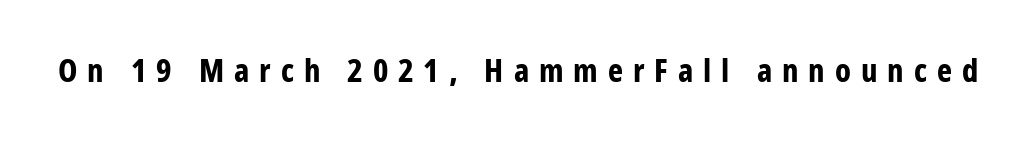
Q: Is the text bold? A: Yes.
Q: Is the text italic (slanted)? A: No, it is upright.
Q: Is the typeface a serif or a sans-serif typeface? A: Sans-serif.
Q: Is the text underlined? A: No.
Q: Is the spacing between letters normal or unusually wide? A: Unusually wide.
Q: Width (condensed, normal, or wide)? A: Condensed.
Q: Stroke contrast? A: Low.
Q: x-height? A: Medium.
Q: Monospaced? A: No.
